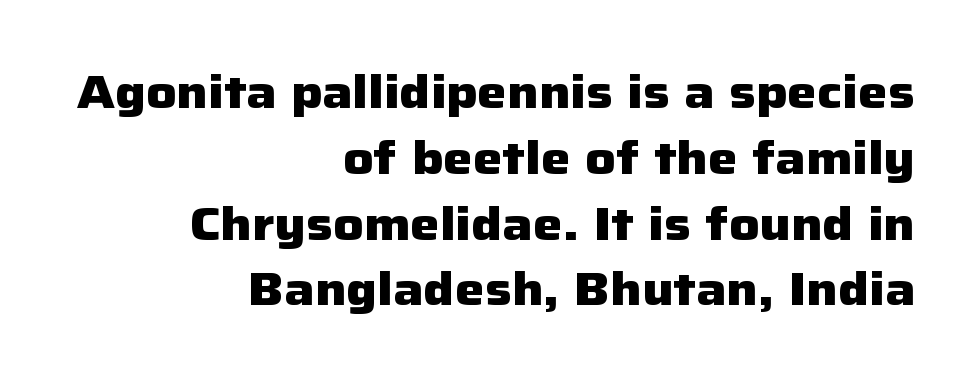
This is roman type, the default non-slanted kind. Line spacing here is normal. The face used here is a sans, in the tradition of grotesques and geometrics. Has an underline been added? It has not. Caption: bold face, heavy strokes.
